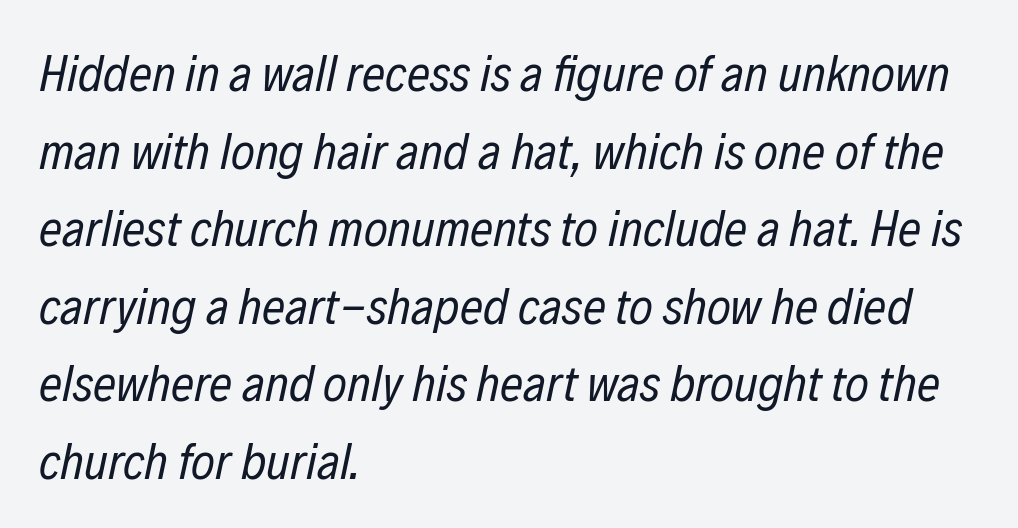
Think of a printed novel: that variable character pitch is what you see here. Observe the ordinary spacing: letters are neighbours, not strangers. Characters are canted at an angle relative to the baseline's perpendicular. Leftover space on each line is placed entirely after the last word.
